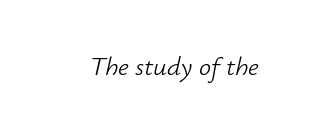
Anything drawn beneath the words? Only blank space. The text carries the slant typical of an italic or oblique font. On a weight scale, this lands at 450 or below. Observe the ordinary spacing: letters are neighbours, not strangers.
